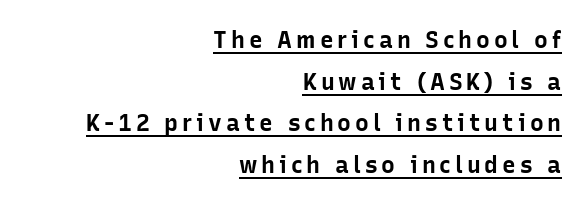
The image shows 23 px bold type, upright; set right-aligned, line spacing 1.81x, underlined.
